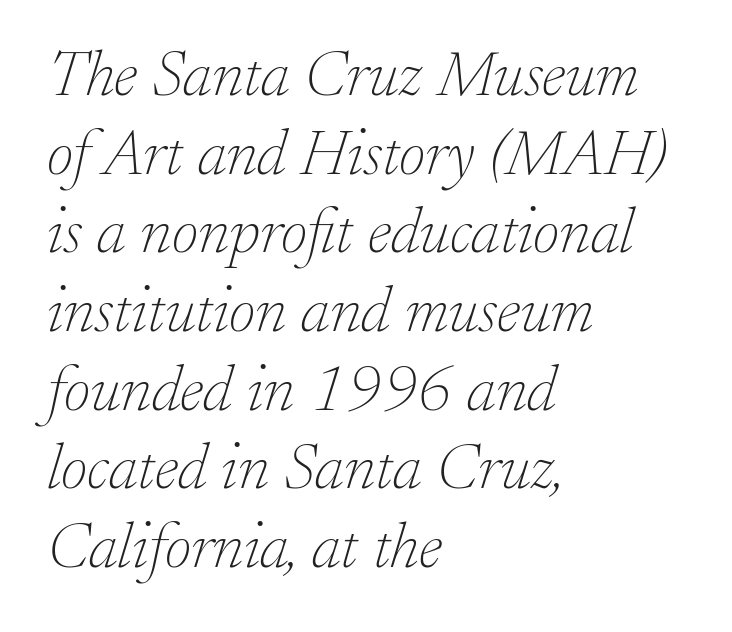
Bold? No — there's no thickening of the strokes. Nobody touched the tracking dial on this one. Descenders hang freely into open space. Designer's note — italics engaged. Spacing verdict: proportional, widths tailored to each character. If you drew a ruler down the left edge, every line would touch it.
